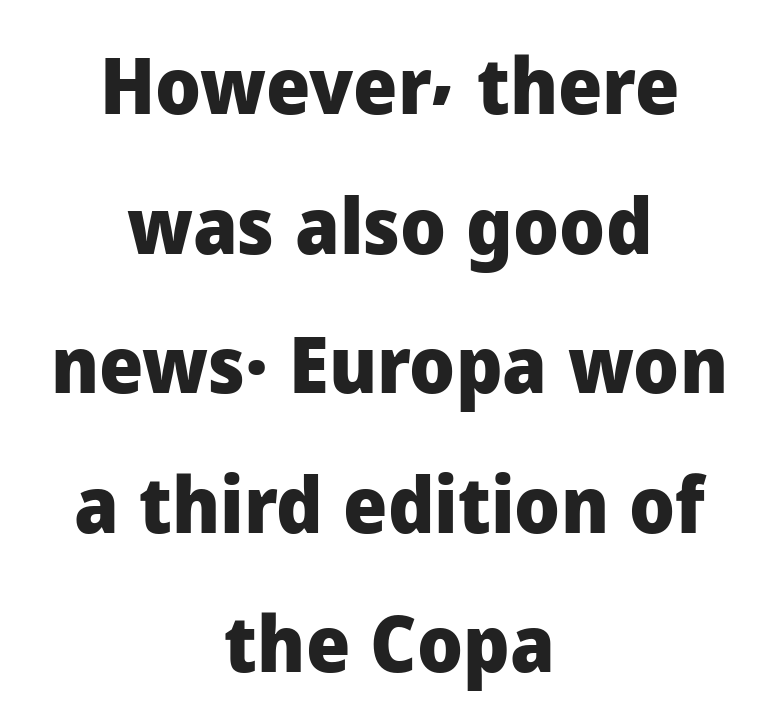
The image shows 78 px heavy sans-serif type, upright; set centered, line spacing 1.79x, normal letter spacing, not underlined; low stroke contrast and a medium x-height.
